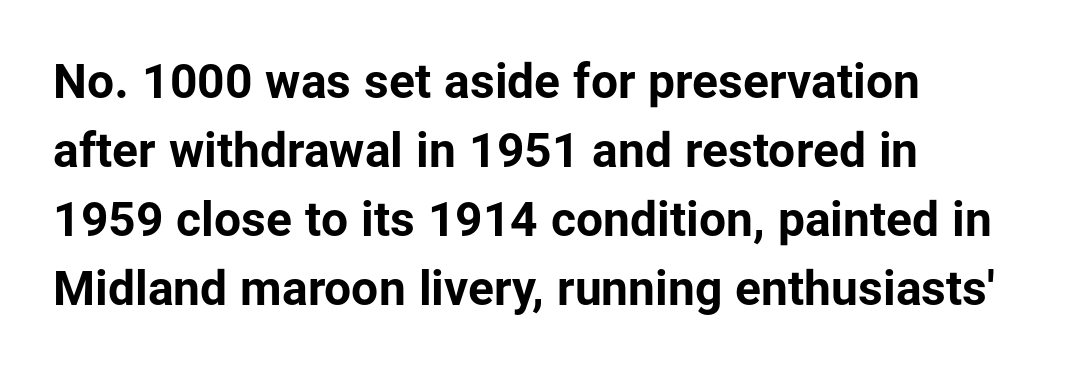
Q: Is the text bold? A: Yes.
Q: Is the text italic (slanted)? A: No, it is upright.
Q: Is the typeface a serif or a sans-serif typeface? A: Sans-serif.
Q: Is the text underlined? A: No.
Q: How is the paragraph aligned? A: Left-aligned.
Q: Is the spacing between letters normal or unusually wide? A: Normal.
Q: Is the spacing between lines tight, normal or loose? A: Normal.
Q: Width (condensed, normal, or wide)? A: Normal.
Q: Stroke contrast? A: Low.
Q: x-height? A: Medium.
Q: Monospaced? A: No.
